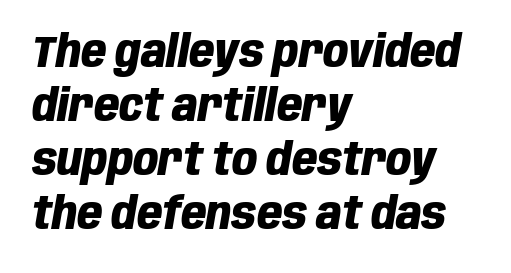
The lettering tilts uniformly, giving the passage an italic look. The lines in this sample share a left origin and differ only in where they stop. Here the designer chose a conventional face with non-uniform glyph widths. Spacing between characters is what you'd get straight out of the box. Heft: maximum for text — a bold.
